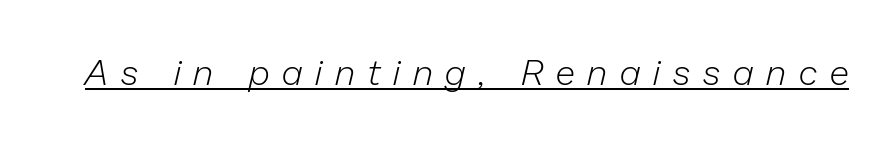
{"italic": "yes", "lean": "right", "slant_degrees": 13, "bold": "no", "weight": "light", "width": "normal", "stroke_contrast": "low", "x_height": "medium", "monospaced": "no", "underline": "yes", "letter_spacing": "wide", "letter_spacing_em": 0.36, "glyph_px": 36}
